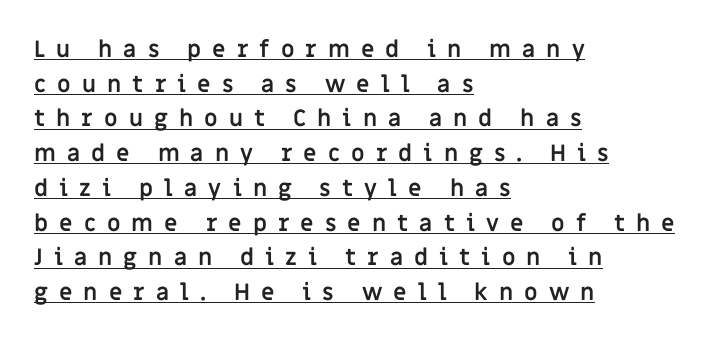
{"italic": "no", "bold": "yes", "underline": "yes", "align": "left", "line_spacing": "normal", "line_spacing_ratio": 1.51, "letter_spacing": "wide", "letter_spacing_em": 0.48, "glyph_px": 23}
